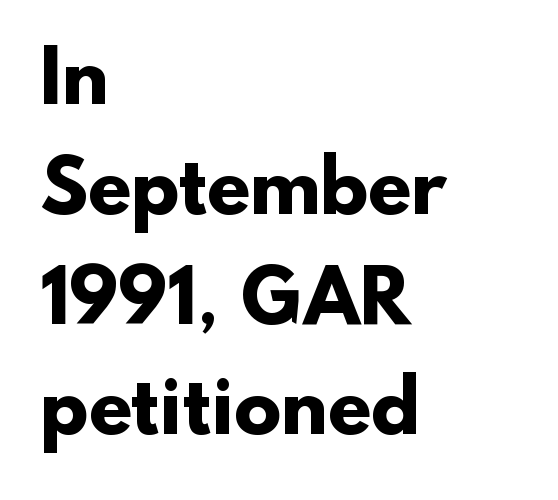
The image shows 71 px heavy sans-serif type; set left-aligned, normal line spacing (1.55x), normal letter spacing, not underlined; low stroke contrast and a small x-height.
